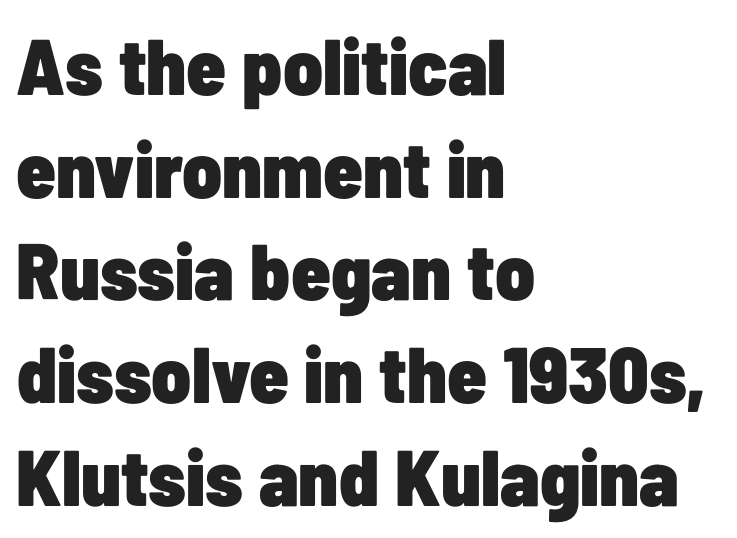
{"serif": "no", "italic": "no", "bold": "yes", "weight": "heavy", "width": "condensed", "stroke_contrast": "low", "x_height": "medium", "monospaced": "no", "underline": "no", "align": "left", "line_spacing": "normal", "line_spacing_ratio": 1.3, "letter_spacing": "normal", "letter_spacing_em": 0.0, "glyph_px": 79}
